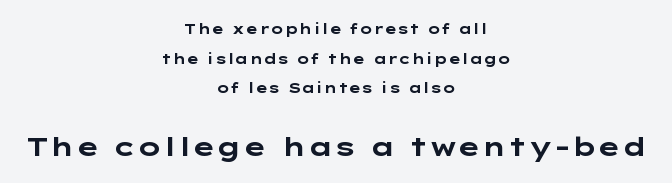
{"italic": "no", "bold": "yes", "underline": "no", "align": "center", "line_spacing": "loose", "line_spacing_ratio": 2.12, "letter_spacing": "normal", "letter_spacing_em": 0.0, "larger_block": "second", "size_ratio": 1.86, "glyph_px": 26}
